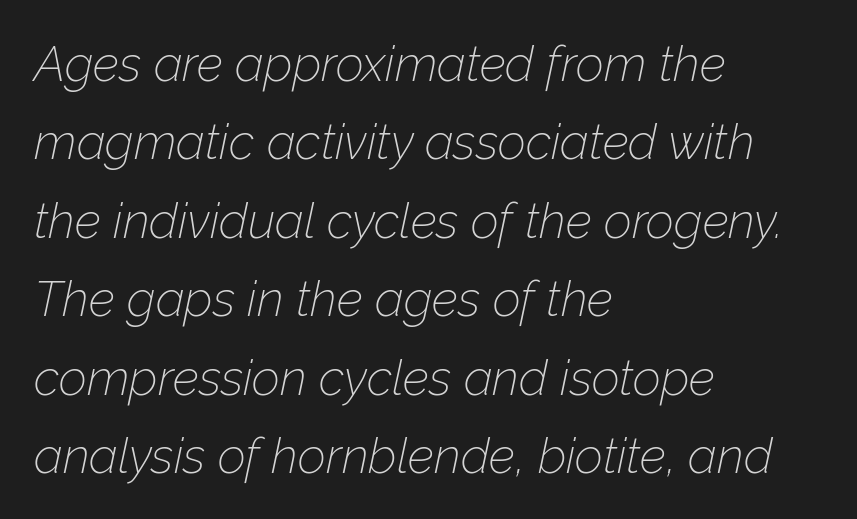
The image shows 49 px thin type, italic (leaning right); set left-aligned, normal line spacing (1.6x), normal letter spacing, not underlined; low stroke contrast and a medium x-height.
